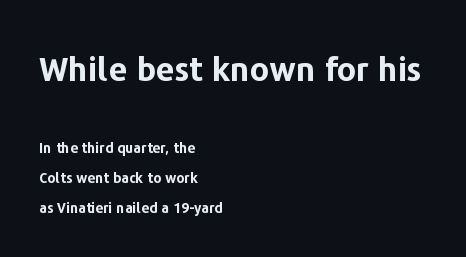
Posture: upright roman. You get the large type first, then a drop to smaller type. Casual observation: everything's shoved over to the left. This sample trades compactness for vertical openness between lines. There is no visible air inserted between adjacent glyphs.
